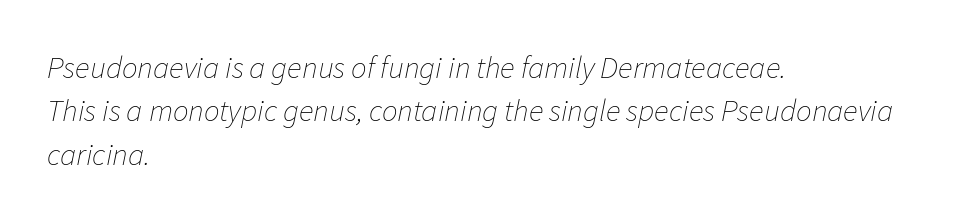
When letters slant like this, we call the style italic. Stroke thickness stays within the range of a standard reading face or lighter. The passage shown is typed in a proportional face where columns would drift. A bare baseline throughout the passage. Notice how descenders clear the ascenders below comfortably — that's standard leading.
